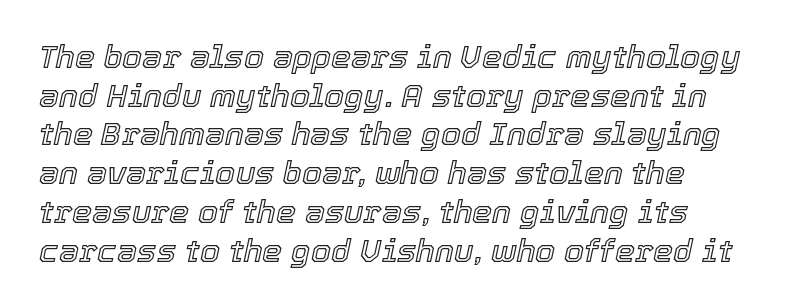
Emphasis-style slanted type is in use. The passage shown has conventional tracking throughout. Compared with a centered layout, this one pins lines to the left instead. These lines are rendered in a variable-pitch font. The zone under the glyphs is completely vacant.
